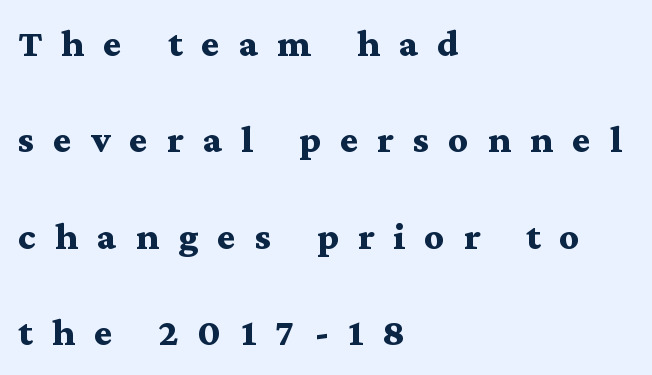
Rule under the text: the space is simply empty. The characters display serif detailing at their extremities. Every character sits straight up, as roman type does. Heavy, bold letterforms. The face used here is rendered with a markedly widened letterfit. Honestly, the rows look like they've been pulled way apart.
